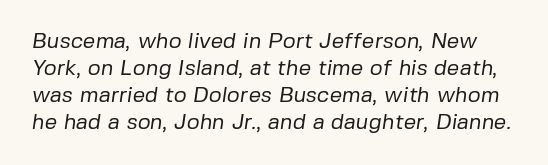
Q: Is the text bold? A: No.
Q: Is the text underlined? A: No.
Q: Is the spacing between letters normal or unusually wide? A: Normal.
